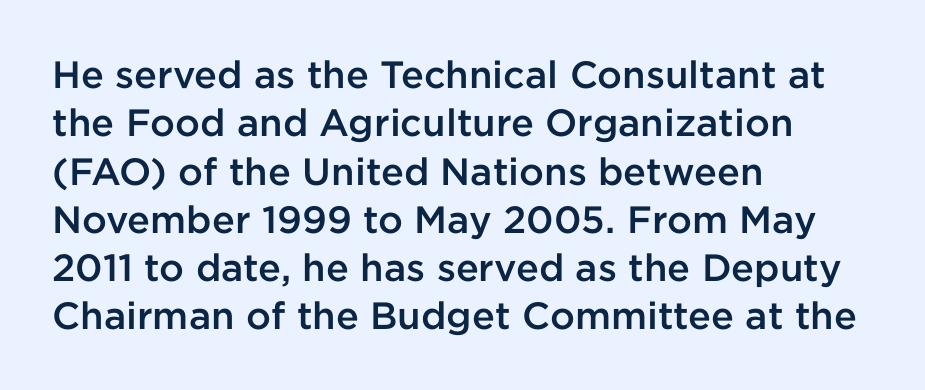
Honestly, the letter spacing is just normal — you wouldn't notice it. Horizontal bands of white between lines are of average thickness. Where is the straight margin? On the left. The passage shown is semibold, sitting just below true bold. Rendered with straight, roman letterforms. Each letter keeps its own natural width here, so spacing adapts to shape.
